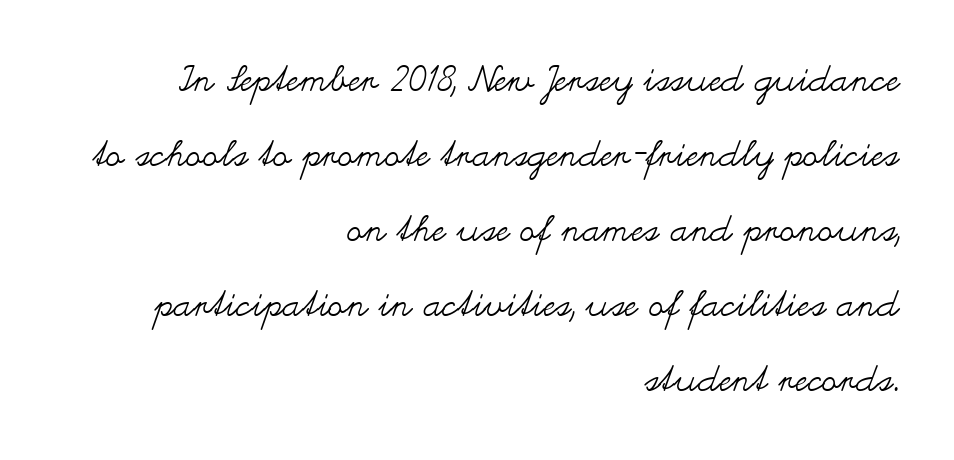
{"bold": "no", "weight": "regular", "width": "wide", "stroke_contrast": "medium", "x_height": "small", "monospaced": "no", "underline": "no", "align": "right", "line_spacing": "loose", "line_spacing_ratio": 2.08, "letter_spacing": "normal", "letter_spacing_em": 0.0, "glyph_px": 36}
